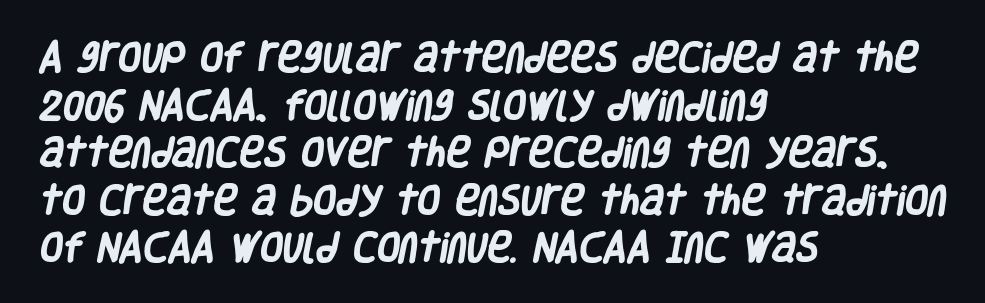
{"serif": "no", "bold": "yes", "weight": "heavy", "width": "condensed", "stroke_contrast": "low", "x_height": "large", "monospaced": "no", "underline": "no", "align": "left", "line_spacing": "normal", "line_spacing_ratio": 1.44, "letter_spacing": "normal", "letter_spacing_em": 0.0, "glyph_px": 33}
